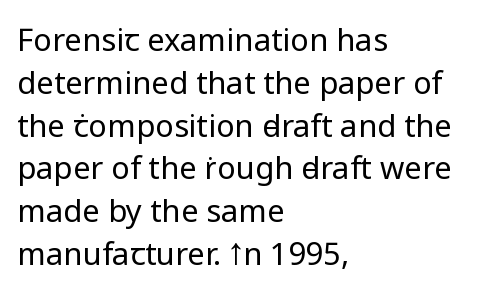
The image shows 31 px regular-weight sans-serif type, upright; set left-aligned, normal line spacing (1.38x), normal letter spacing, not underlined; low stroke contrast and a medium x-height.
